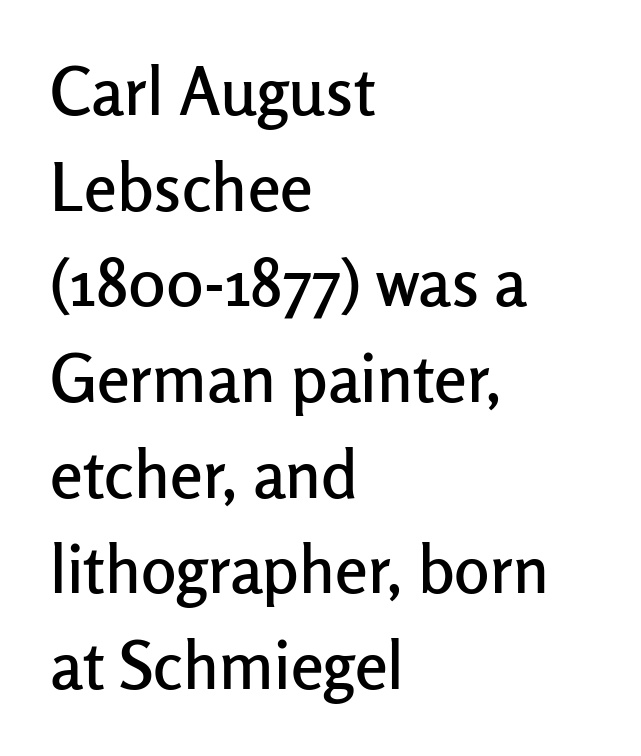
The image shows 66 px sans-serif type, upright; set left-aligned, normal line spacing (1.45x), normal letter spacing, not underlined; low stroke contrast and a medium x-height.
